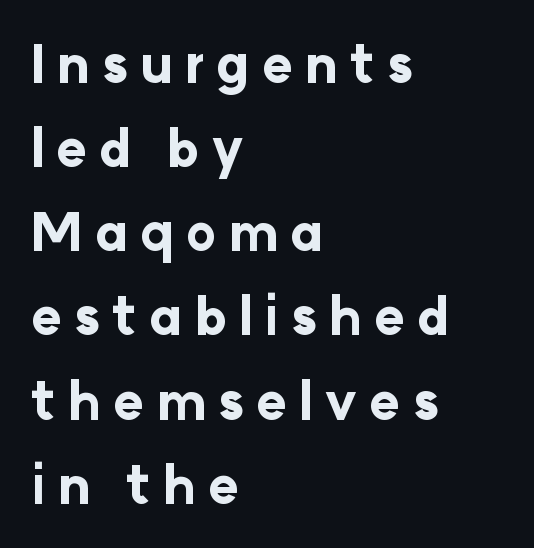
Q: Is the text bold? A: Yes.
Q: Is the text italic (slanted)? A: No, it is upright.
Q: Is the typeface a serif or a sans-serif typeface? A: Sans-serif.
Q: Is the text underlined? A: No.
Q: How is the paragraph aligned? A: Left-aligned.
Q: Is the spacing between letters normal or unusually wide? A: Unusually wide.
Q: Is the spacing between lines tight, normal or loose? A: Normal.
Q: Width (condensed, normal, or wide)? A: Normal.
Q: Stroke contrast? A: Low.
Q: x-height? A: Medium.
Q: Monospaced? A: No.
